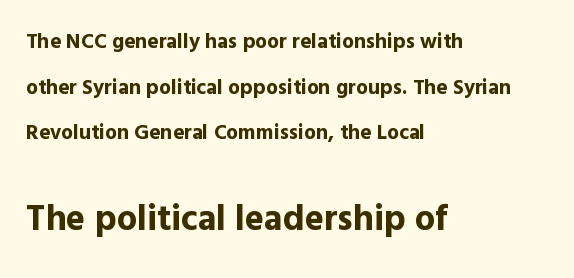
{"serif": "no", "italic": "no", "bold": "yes", "weight": "bold", "width": "normal", "x_height": "medium", "monospaced": "no", "underline": "no", "align": "left", "line_spacing": "loose", "line_spacing_ratio": 2.17, "letter_spacing": "normal", "letter_spacing_em": 0.0, "larger_block": "second", "size_ratio": 1.71, "glyph_px": 36}
